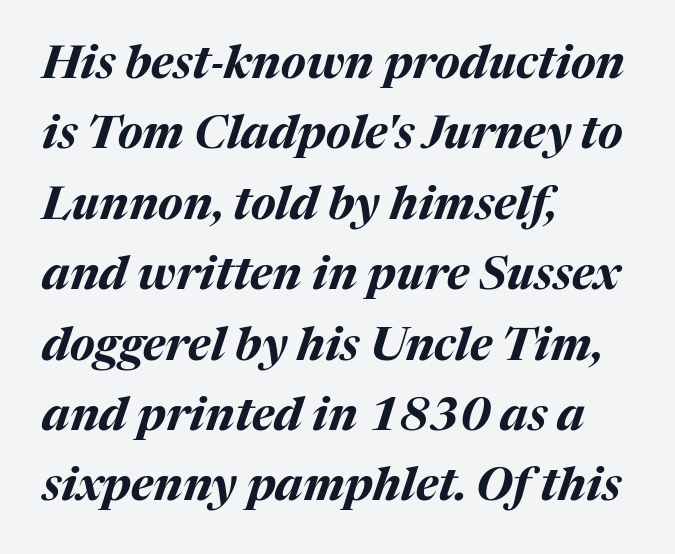
Here the designer chose a conventional face with non-uniform glyph widths. Is the letter spacing exaggerated? No — it looks like the ordinary default. The passage is arranged the way most books set body copy — flush left. You'd pick this weight for a headline — it's a proper bold. The words here are not underlined.
